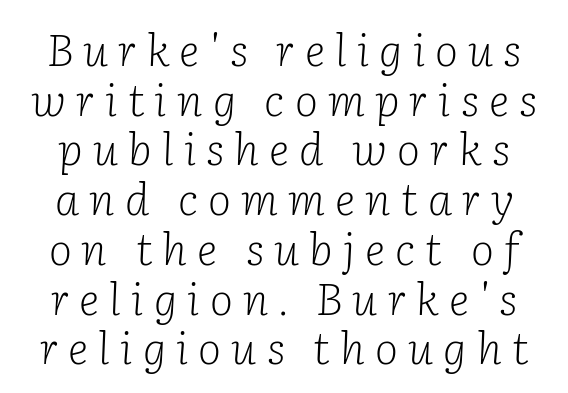
Descenders hang freely into open space. The typesetting does not lean heavy: it is not bold. Very little white space separates one row of letters from the next. The lettering tilts uniformly, giving the passage an italic look. Letter spacing: wide. Yep, those are serifs on the letters.
